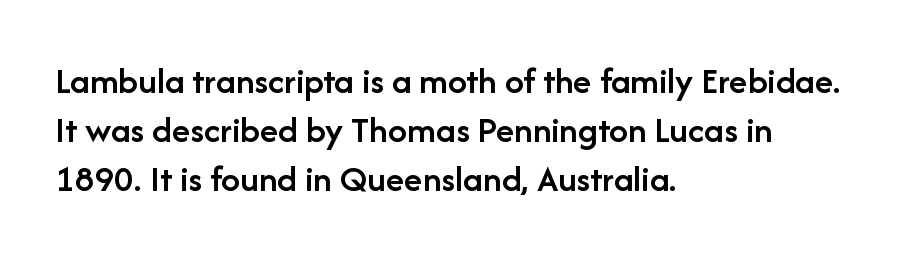
Q: Is the text bold? A: Semi-bold.
Q: Is the text italic (slanted)? A: No, it is upright.
Q: Is the typeface a serif or a sans-serif typeface? A: Sans-serif.
Q: Is the text underlined? A: No.
Q: How is the paragraph aligned? A: Left-aligned.
Q: Is the spacing between letters normal or unusually wide? A: Normal.
Q: Is the spacing between lines tight, normal or loose? A: Normal.
Q: Width (condensed, normal, or wide)? A: Normal.
Q: Stroke contrast? A: Low.
Q: x-height? A: Medium.
Q: Monospaced? A: No.
